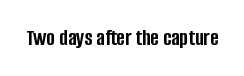
{"italic": "no", "bold": "yes", "underline": "no", "letter_spacing": "normal", "letter_spacing_em": 0.0, "glyph_px": 23}
